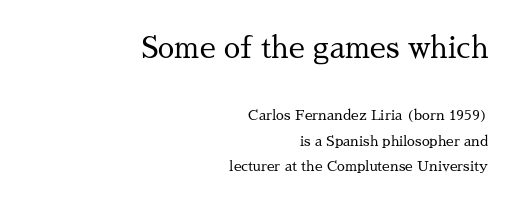
{"serif": "yes", "italic": "no", "bold": "no", "weight": "regular", "width": "normal", "stroke_contrast": "medium", "x_height": "medium", "monospaced": "no", "underline": "no", "align": "right", "line_spacing_ratio": 1.8, "letter_spacing": "normal", "letter_spacing_em": 0.0, "larger_block": "first", "size_ratio": 2.07, "glyph_px": 29}
